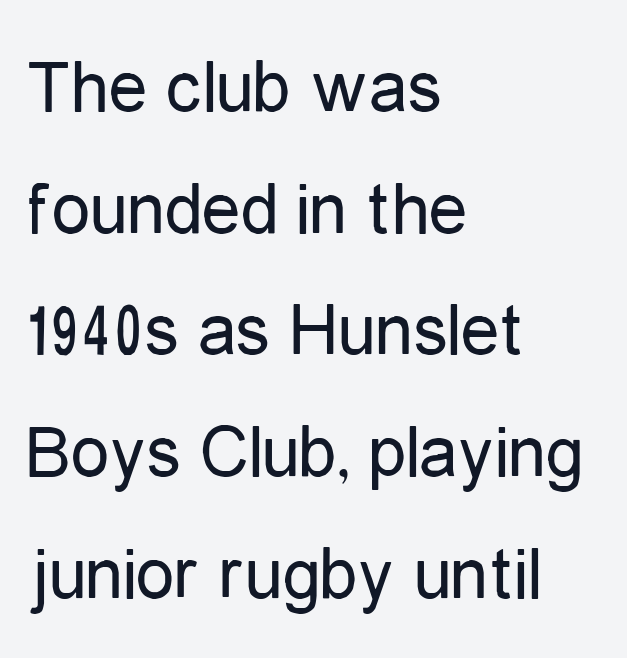
Q: Is the text bold? A: No.
Q: Is the text italic (slanted)? A: No, it is upright.
Q: Is the typeface a serif or a sans-serif typeface? A: Sans-serif.
Q: Is the text underlined? A: No.
Q: How is the paragraph aligned? A: Left-aligned.
Q: Is the spacing between letters normal or unusually wide? A: Normal.
Q: Is the spacing between lines tight, normal or loose? A: Normal.
Q: Width (condensed, normal, or wide)? A: Condensed.
Q: Stroke contrast? A: Low.
Q: x-height? A: Medium.
Q: Monospaced? A: No.
